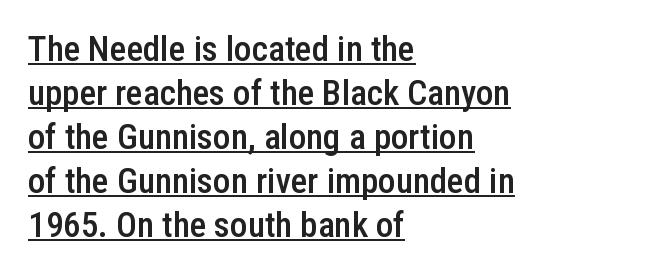
{"serif": "no", "italic": "no", "bold": "semi", "weight": "semibold", "width": "condensed", "stroke_contrast": "low", "x_height": "medium", "monospaced": "no", "underline": "yes", "align": "left", "line_spacing": "normal", "line_spacing_ratio": 1.26, "letter_spacing": "normal", "letter_spacing_em": 0.0, "glyph_px": 35}
